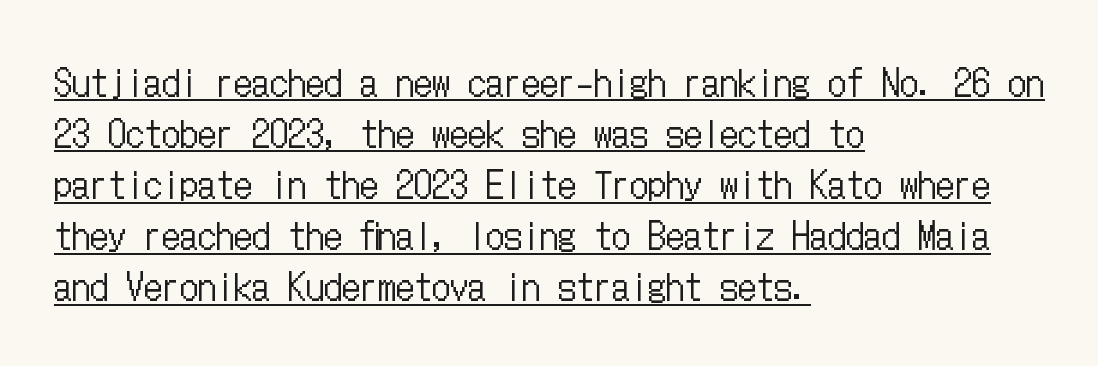
Q: Is the text bold? A: No.
Q: Is the text italic (slanted)? A: No, it is upright.
Q: Is the text underlined? A: Yes.
Q: How is the paragraph aligned? A: Left-aligned.
Q: Is the spacing between letters normal or unusually wide? A: Normal.
Q: Is the spacing between lines tight, normal or loose? A: Normal.
Q: Width (condensed, normal, or wide)? A: Condensed.
Q: Stroke contrast? A: Low.
Q: x-height? A: Medium.
